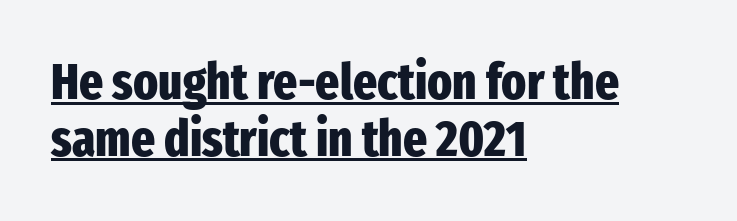
Q: Is the text bold? A: Yes.
Q: Is the text italic (slanted)? A: No, it is upright.
Q: Is the typeface a serif or a sans-serif typeface? A: Sans-serif.
Q: Is the text underlined? A: Yes.
Q: How is the paragraph aligned? A: Left-aligned.
Q: Is the spacing between letters normal or unusually wide? A: Normal.
Q: Is the spacing between lines tight, normal or loose? A: Tight.
Q: Width (condensed, normal, or wide)? A: Condensed.
Q: Stroke contrast? A: Low.
Q: x-height? A: Medium.
Q: Monospaced? A: No.
